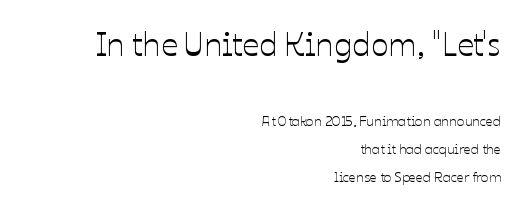
{"italic": "no", "width": "normal", "stroke_contrast": "low", "x_height": "medium", "monospaced": "no", "underline": "no", "align": "right", "line_spacing": "loose", "line_spacing_ratio": 1.99, "letter_spacing": "normal", "letter_spacing_em": 0.0, "larger_block": "first", "size_ratio": 2.36, "glyph_px": 33}
